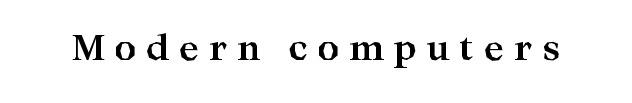
Plenty of ink on the page — the face is bold. Just letters on the line, the space beneath them empty. You can tell from the footed stems that serif type was used. The axis of the letterforms is exactly vertical.
